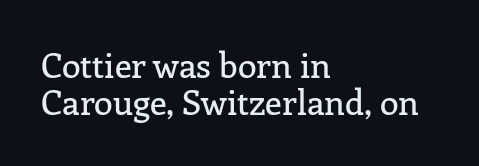
Q: Is the text italic (slanted)? A: No, it is upright.
Q: Is the typeface a serif or a sans-serif typeface? A: Serif.
Q: Is the text underlined? A: No.
Q: How is the paragraph aligned? A: Left-aligned.
Q: Is the spacing between letters normal or unusually wide? A: Normal.
Q: Is the spacing between lines tight, normal or loose? A: Tight.
Q: Width (condensed, normal, or wide)? A: Normal.
Q: Stroke contrast? A: Low.
Q: x-height? A: Medium.
Q: Monospaced? A: No.
